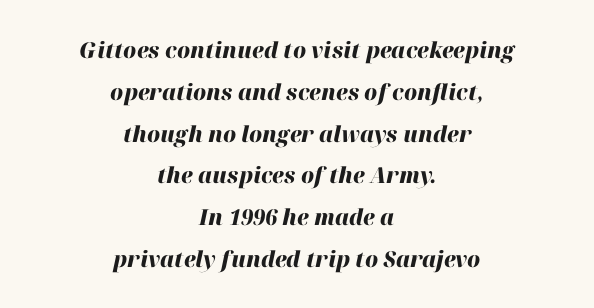
The image shows 22 px bold type, italic (leaning right); set centered, loose line spacing (1.9x), normal letter spacing, not underlined.
